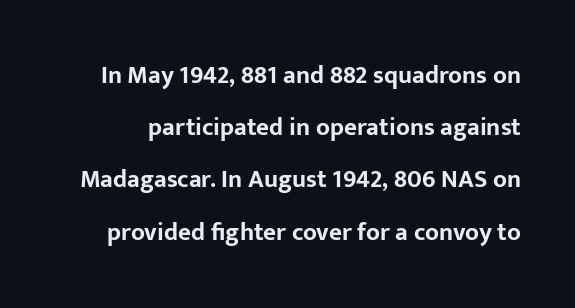
The image shows 25 px bold type, upright; set loose line spacing (2.09x), normal letter spacing, not underlined.
